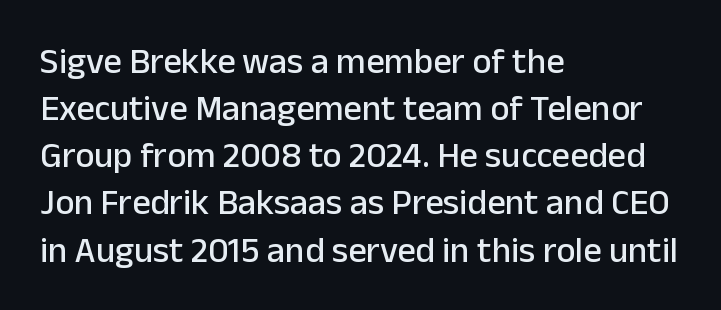
The image shows 36 px sans-serif type, upright; set left-aligned, normal line spacing (1.31x), normal letter spacing, not underlined; low stroke contrast and a medium x-height.
